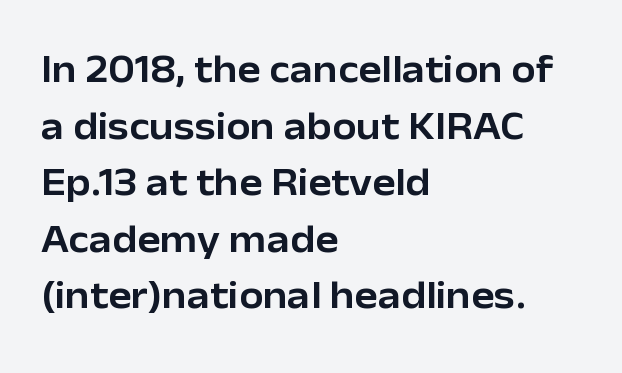
Q: Is the text italic (slanted)? A: No, it is upright.
Q: Is the typeface a serif or a sans-serif typeface? A: Sans-serif.
Q: Is the text underlined? A: No.
Q: How is the paragraph aligned? A: Left-aligned.
Q: Is the spacing between letters normal or unusually wide? A: Normal.
Q: Is the spacing between lines tight, normal or loose? A: Normal.
Q: Width (condensed, normal, or wide)? A: Normal.
Q: Stroke contrast? A: Low.
Q: x-height? A: Medium.
Q: Monospaced? A: No.
